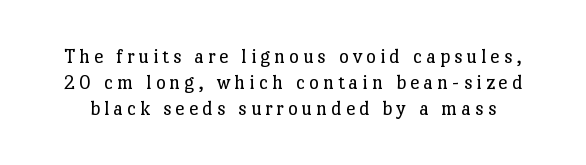
Q: Is the text bold? A: No.
Q: Is the text italic (slanted)? A: No, it is upright.
Q: Is the text underlined? A: No.
Q: Is the spacing between lines tight, normal or loose? A: Normal.
